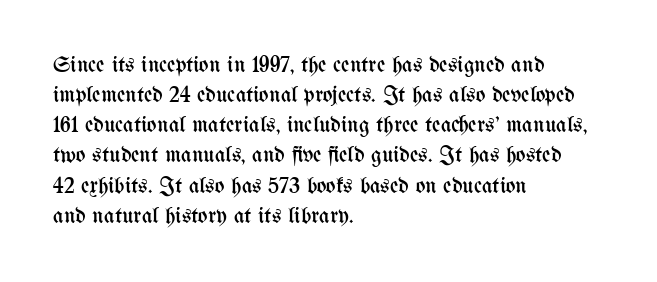
{"italic": "no", "bold": "no", "underline": "no", "align": "left", "line_spacing": "normal", "line_spacing_ratio": 1.31, "letter_spacing": "normal", "letter_spacing_em": 0.0, "glyph_px": 23}
